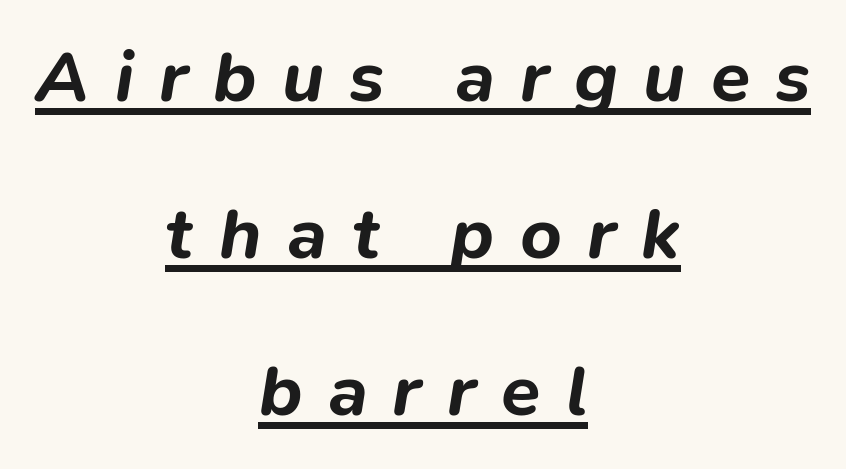
Is the type bold? Yes — the strokes are clearly thick and heavy. Regarding leading, the lines here are spaced well apart. The passage shown is typed in a proportional face where columns would drift. Leftover space on each line is divided equally before and after the words. The face used here is rendered with a markedly widened letterfit.
